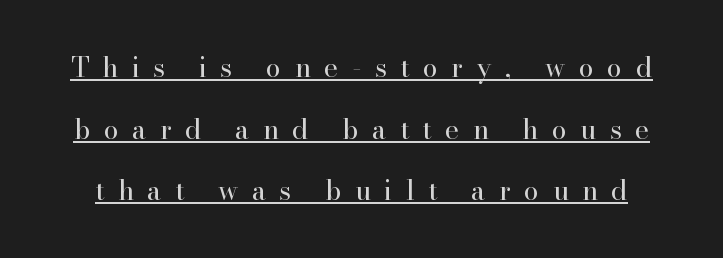
Q: Is the text bold? A: No.
Q: Is the text italic (slanted)? A: No, it is upright.
Q: Is the text underlined? A: Yes.
Q: Is the spacing between letters normal or unusually wide? A: Unusually wide.
Q: Is the spacing between lines tight, normal or loose? A: Loose.
